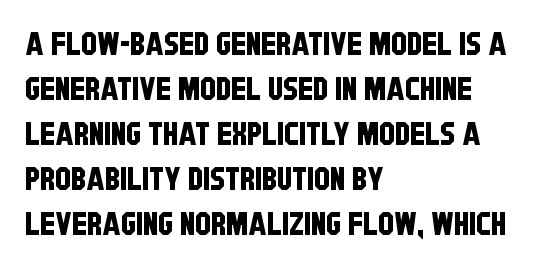
Q: Is the typeface a serif or a sans-serif typeface? A: Sans-serif.
Q: Is the text underlined? A: No.
Q: How is the paragraph aligned? A: Left-aligned.
Q: Is the spacing between letters normal or unusually wide? A: Normal.
Q: Is the spacing between lines tight, normal or loose? A: Normal.
Q: Width (condensed, normal, or wide)? A: Condensed.
Q: Stroke contrast? A: Low.
Q: x-height? A: Large.
Q: Monospaced? A: No.
